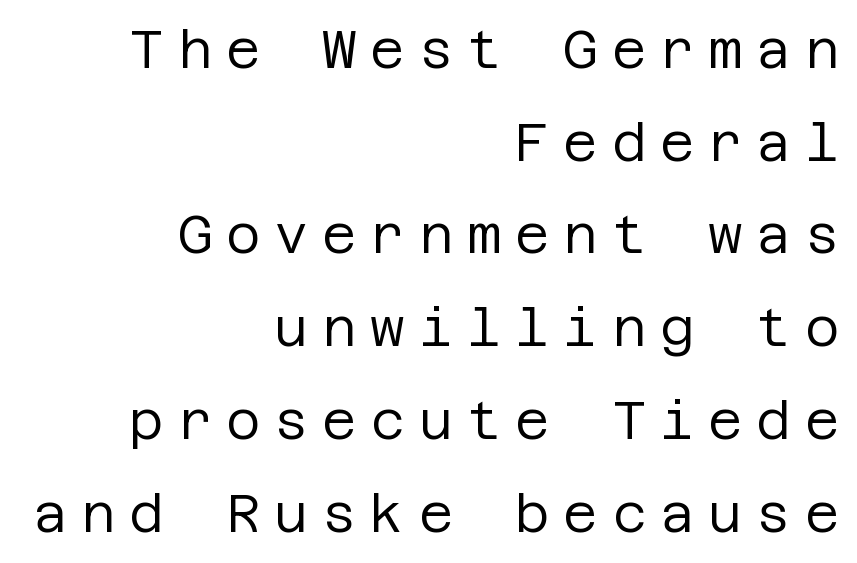
Q: Is the text bold? A: No.
Q: Is the text italic (slanted)? A: No, it is upright.
Q: Is the typeface a serif or a sans-serif typeface? A: Sans-serif.
Q: Is the text underlined? A: No.
Q: How is the paragraph aligned? A: Right-aligned.
Q: Is the spacing between letters normal or unusually wide? A: Unusually wide.
Q: Width (condensed, normal, or wide)? A: Normal.
Q: Stroke contrast? A: Low.
Q: x-height? A: Large.
